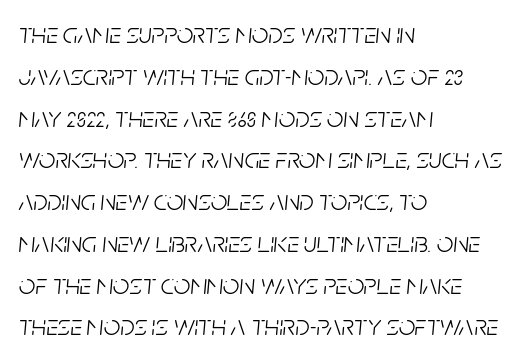
This sample has the flowing, uneven cadence of proportional lettering. Quick note: interline space is typical. Observe the ordinary spacing: letters are neighbours, not strangers. Lines of text with bare space underneath. The whole block is typeset with a tilt.
